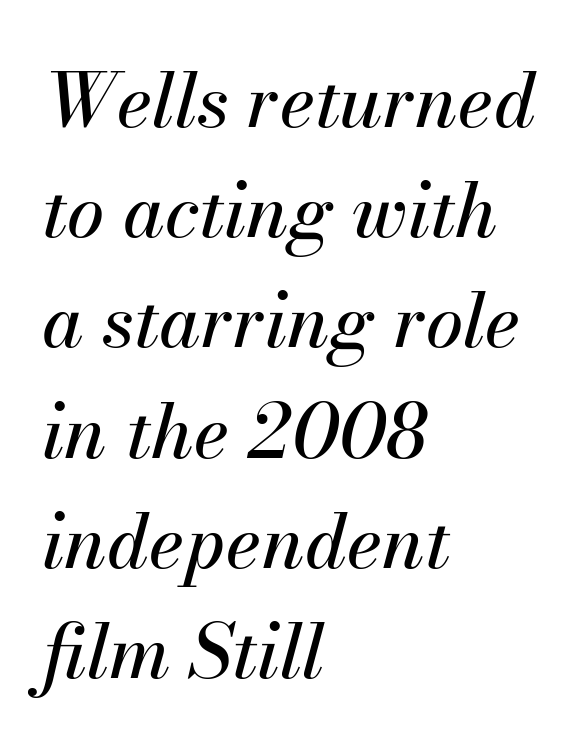
{"italic": "yes", "lean": "right", "slant_degrees": 13, "width": "normal", "stroke_contrast": "medium", "x_height": "small", "monospaced": "no", "underline": "no", "align": "left", "line_spacing": "normal", "line_spacing_ratio": 1.47, "letter_spacing": "normal", "letter_spacing_em": 0.0, "glyph_px": 75}
